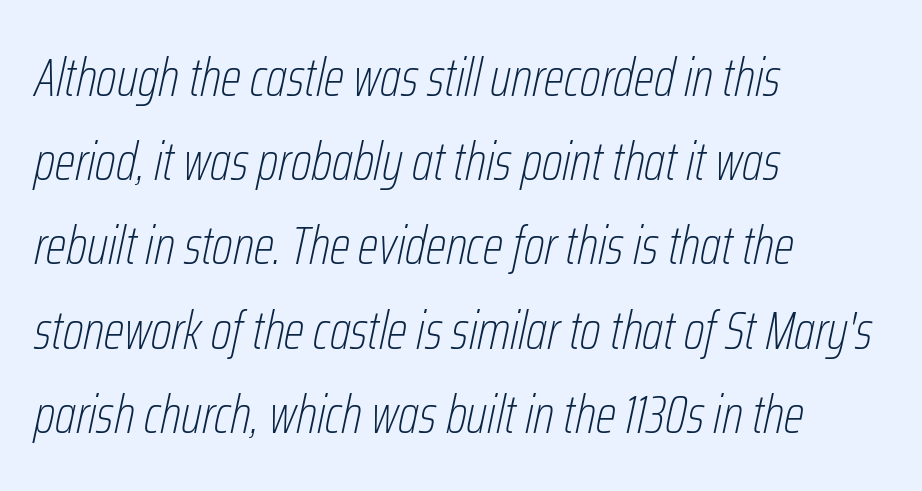
The image shows 54 px thin, condensed type, italic (leaning right); set left-aligned, normal line spacing (1.56x), normal letter spacing, not underlined; low stroke contrast and a medium x-height.
